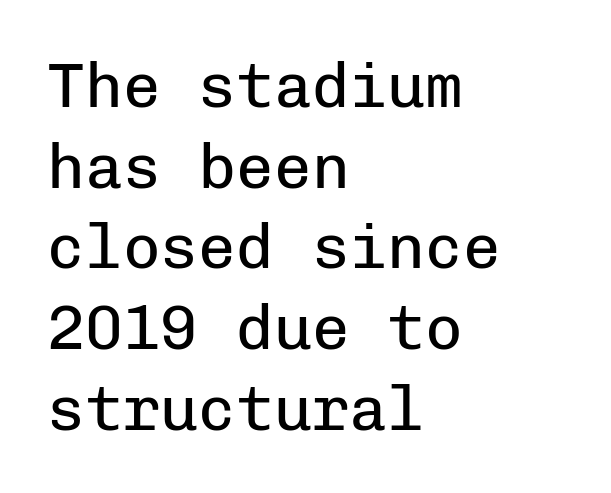
This is the regular roman posture of the typeface. Honestly, there is no underline to notice here at all. A light-to-regular cut is what we see here. The face used here is monospaced, like something from a code editor. What kind of face is this? One without serifs — a sans.
